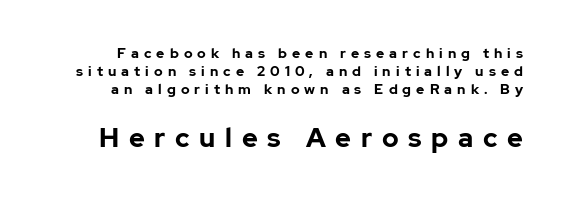
The space beneath each line is pristine and unruled. As a designer I'd log this as weight 700, bold. The lettering stays uniformly vertical, giving the passage a roman look. Here the glyphs are tracked loosely, breaking word shapes into spaced letters. Vertically, the passage feels balanced, rows spaced as you'd expect.
